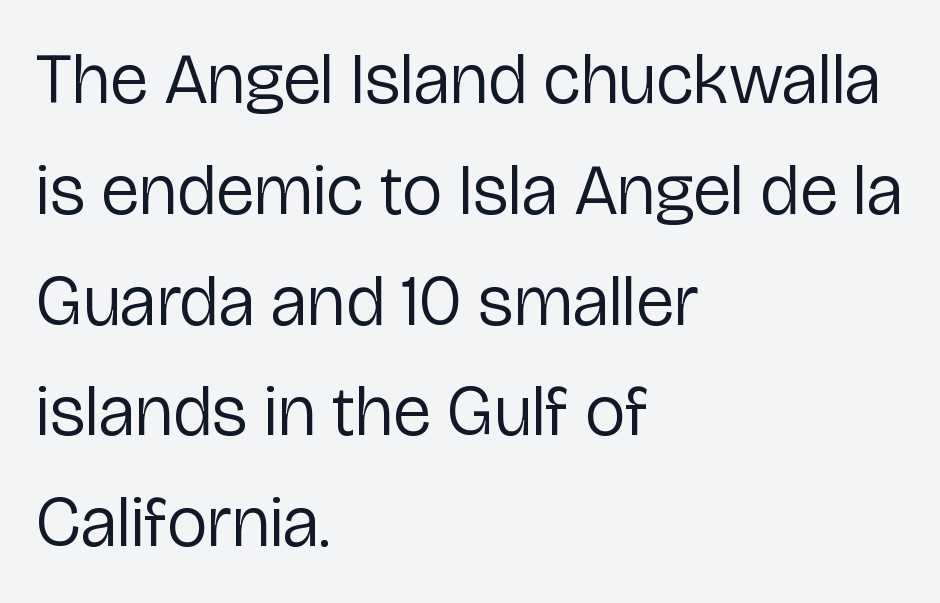
Is there any slant? The stems are plumb. Type style note: lacks serifs. The gap between lines stays unmarked. The strokes are not fattened; the text isn't bold. Nothing unusual about the tracking: characters are spaced as the font intends.
